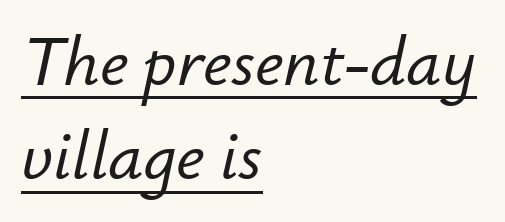
{"italic": "yes", "lean": "right", "slant_degrees": 12, "width": "normal", "stroke_contrast": "low", "x_height": "small", "monospaced": "no", "underline": "yes", "align": "left", "line_spacing": "normal", "line_spacing_ratio": 1.35, "letter_spacing": "normal", "letter_spacing_em": 0.0, "glyph_px": 70}
